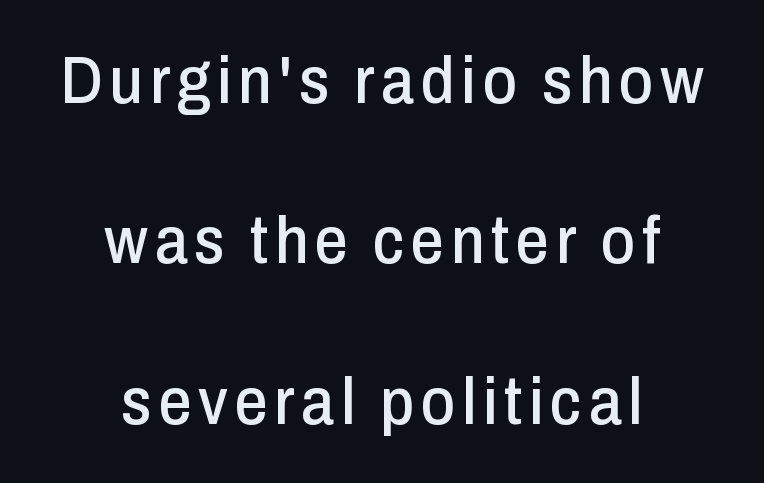
The passage shown stacks its lines with a broad gap. The designer went with a sans here, leaving each stem footless. The lettering holds an erect, upright posture throughout. A typesetter would call this proportional, since set widths differ per character. A bare baseline throughout the passage.
